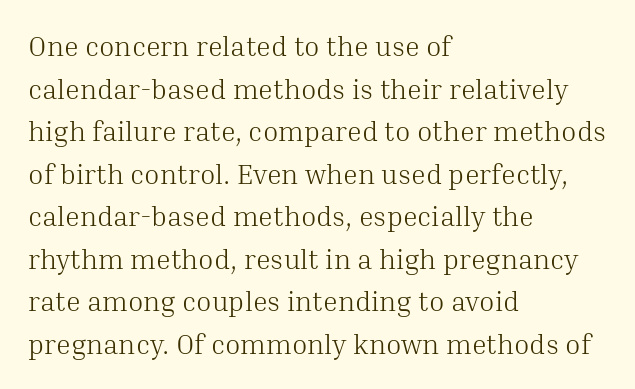
Q: Is the text bold? A: No.
Q: Is the text italic (slanted)? A: No, it is upright.
Q: Is the typeface a serif or a sans-serif typeface? A: Serif.
Q: Is the text underlined? A: No.
Q: How is the paragraph aligned? A: Left-aligned.
Q: Is the spacing between letters normal or unusually wide? A: Normal.
Q: Is the spacing between lines tight, normal or loose? A: Normal.
Q: Width (condensed, normal, or wide)? A: Normal.
Q: Stroke contrast? A: Medium.
Q: x-height? A: Medium.
Q: Monospaced? A: No.
